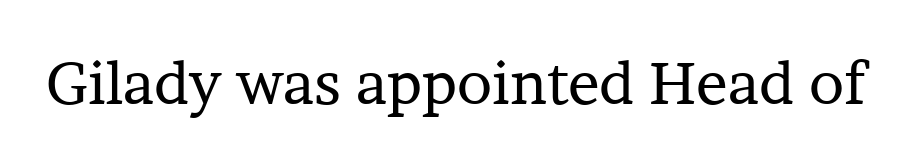
Q: Is the text bold? A: No.
Q: Is the text italic (slanted)? A: No, it is upright.
Q: Is the typeface a serif or a sans-serif typeface? A: Serif.
Q: Is the text underlined? A: No.
Q: Is the spacing between letters normal or unusually wide? A: Normal.
Q: Width (condensed, normal, or wide)? A: Normal.
Q: Stroke contrast? A: Low.
Q: x-height? A: Medium.
Q: Monospaced? A: No.
